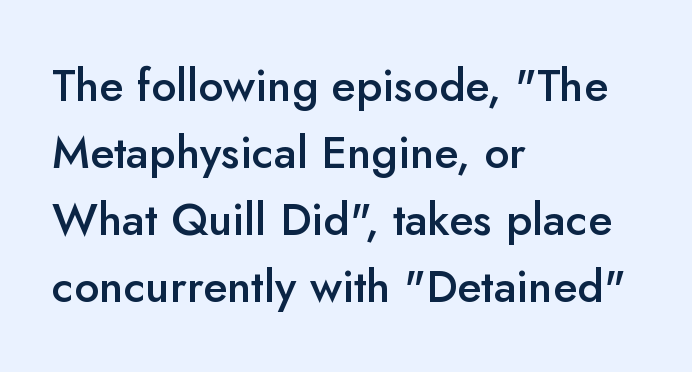
Q: Is the text bold? A: Semi-bold.
Q: Is the text italic (slanted)? A: No, it is upright.
Q: Is the typeface a serif or a sans-serif typeface? A: Sans-serif.
Q: Is the text underlined? A: No.
Q: How is the paragraph aligned? A: Left-aligned.
Q: Is the spacing between letters normal or unusually wide? A: Normal.
Q: Is the spacing between lines tight, normal or loose? A: Normal.
Q: Width (condensed, normal, or wide)? A: Normal.
Q: Stroke contrast? A: Low.
Q: x-height? A: Small.
Q: Monospaced? A: No.
